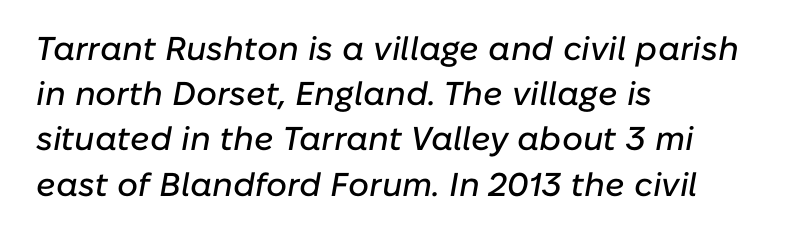
The image shows 33 px text type, italic (leaning right); set left-aligned, normal line spacing (1.37x), normal letter spacing, not underlined; low stroke contrast and a medium x-height.
